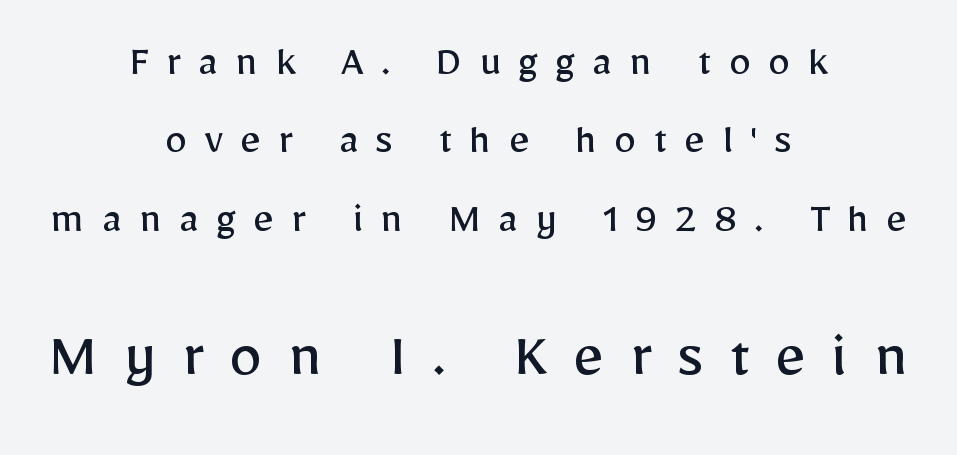
{"serif": "no", "italic": "no", "bold": "no", "weight": "regular", "width": "normal", "stroke_contrast": "low", "x_height": "medium", "monospaced": "no", "underline": "no", "align": "center", "line_spacing_ratio": 1.74, "letter_spacing": "wide", "letter_spacing_em": 0.38, "larger_block": "second", "size_ratio": 1.49, "glyph_px": 67}
